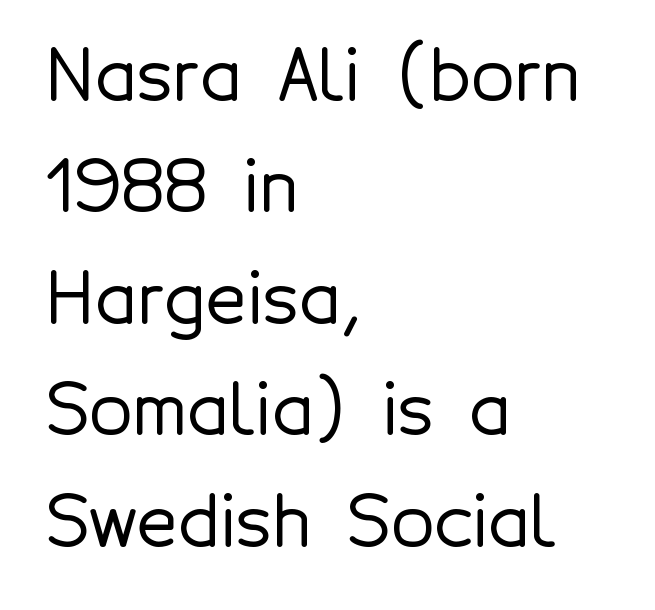
{"serif": "no", "italic": "no", "width": "normal", "x_height": "medium", "monospaced": "no", "underline": "no", "align": "left", "line_spacing": "normal", "line_spacing_ratio": 1.57, "letter_spacing": "normal", "letter_spacing_em": 0.0, "glyph_px": 71}
